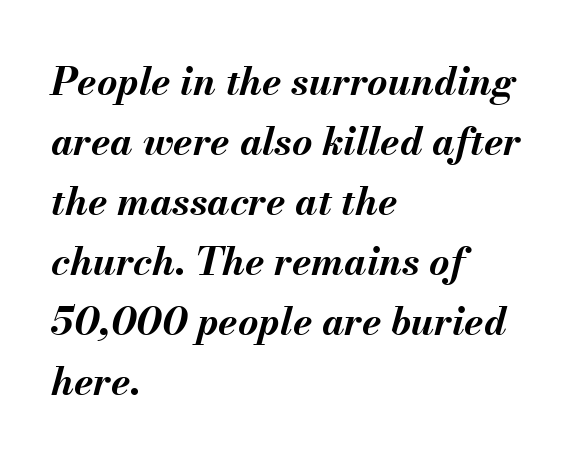
{"italic": "yes", "lean": "right", "slant_degrees": 13, "bold": "yes", "weight": "bold", "width": "normal", "stroke_contrast": "medium", "x_height": "small", "monospaced": "no", "underline": "no", "align": "left", "line_spacing": "normal", "line_spacing_ratio": 1.54, "letter_spacing": "normal", "letter_spacing_em": 0.0, "glyph_px": 39}
